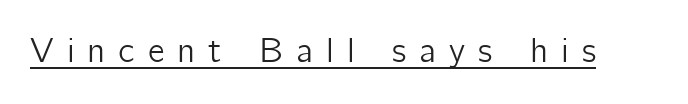
No italicization has been applied; the sample stays upright. The words here are underlined. Stroke terminals: plain, sans-serif. This sample has the flowing, uneven cadence of proportional lettering.
